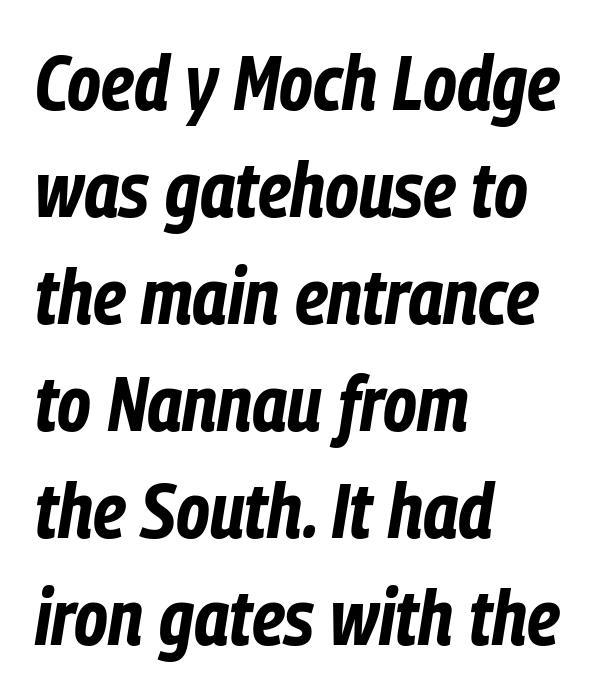
Standard letterfit; no display-style spreading of the glyphs. Style check: oblique. Descender tails drop into unmarked territory. Strokes here are thick enough to call this a true bold. Leading matches the norm, producing a regular column. The paragraph shown leans on its left margin.
